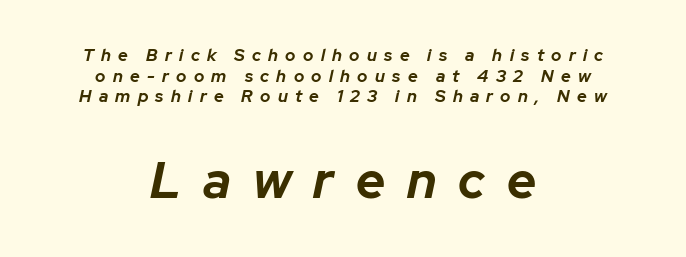
{"italic": "yes", "lean": "right", "slant_degrees": 12, "bold": "yes", "weight": "bold", "width": "normal", "stroke_contrast": "low", "x_height": "medium", "monospaced": "no", "underline": "no", "align": "center", "line_spacing_ratio": 1.21, "letter_spacing": "wide", "letter_spacing_em": 0.43, "larger_block": "second", "size_ratio": 3.0, "glyph_px": 51}
